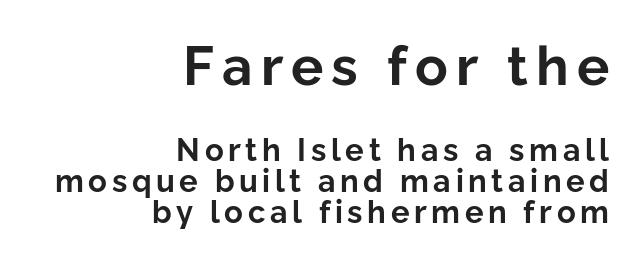
Every row of glyphs terminates at an identical x-position on the right. Bigger letters appear in the top chunk; the bottom chunk is reduced. Nope, no serifs anywhere on these letters. Closely set lines give the paragraph a compact silhouette. You could not count columns in this text — the font is proportionally spaced. Summary of weight: heavy, a full bold.
